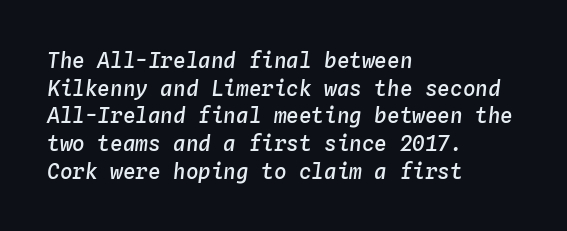
The image shows 21 px text type, italic (leaning right); set left-aligned, normal line spacing (1.32x), normal letter spacing, not underlined.
